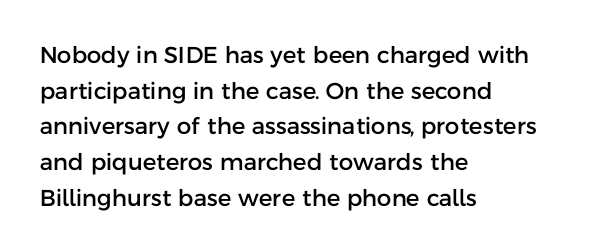
{"italic": "no", "underline": "no", "align": "left", "line_spacing": "normal", "line_spacing_ratio": 1.55, "letter_spacing": "normal", "letter_spacing_em": 0.0, "glyph_px": 23}
